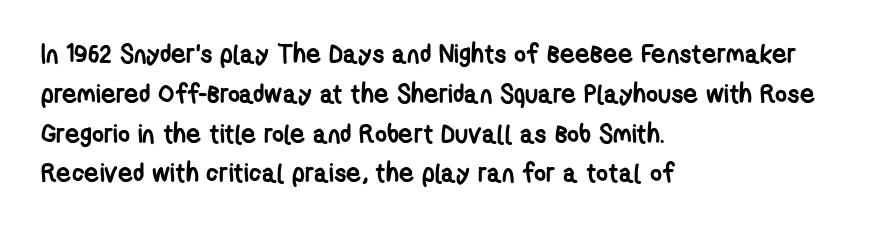
The image shows 26 px bold type; set left-aligned, normal line spacing (1.53x), normal letter spacing, not underlined.
